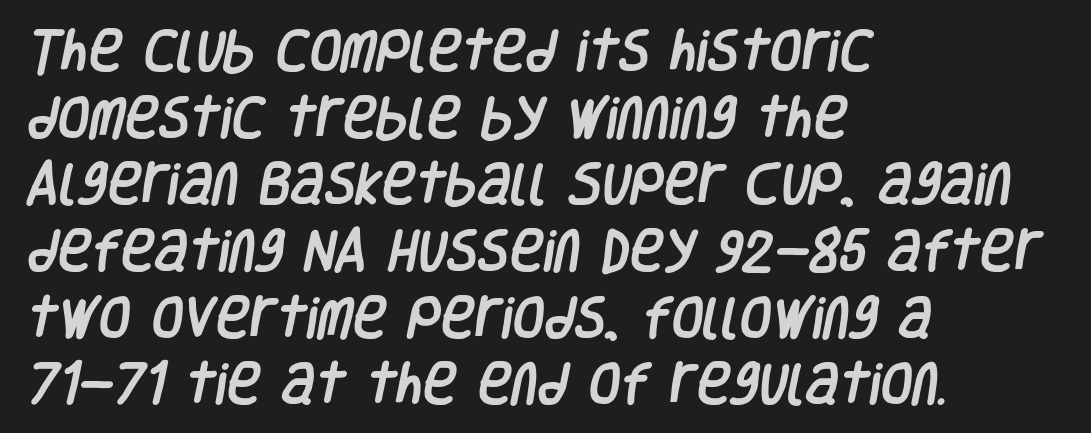
Q: Is the typeface a serif or a sans-serif typeface? A: Sans-serif.
Q: Is the text underlined? A: No.
Q: How is the paragraph aligned? A: Left-aligned.
Q: Is the spacing between letters normal or unusually wide? A: Normal.
Q: Is the spacing between lines tight, normal or loose? A: Normal.
Q: Width (condensed, normal, or wide)? A: Condensed.
Q: Stroke contrast? A: Low.
Q: x-height? A: Large.
Q: Monospaced? A: No.
